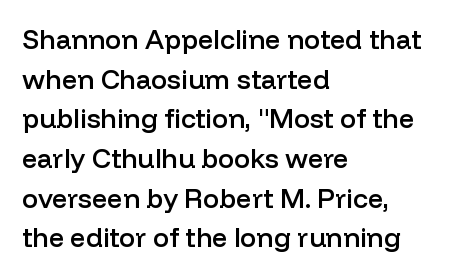
Observe the ordinary spacing: letters are neighbours, not strangers. The font's upright variant was chosen for this text. Letters rest on an invisible, unmarked baseline. The leading is moderate, giving the passage an even texture. The paragraph has a hard left edge and a soft right edge.
